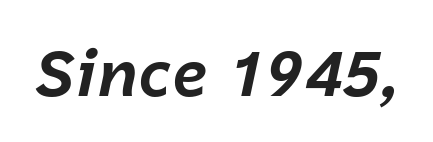
Tracking value appears to be zero — textbook default spacing. The zone under the glyphs is completely vacant. Each letter keeps its own natural width here, so spacing adapts to shape. The letters are bold, with thick, heavy strokes.
